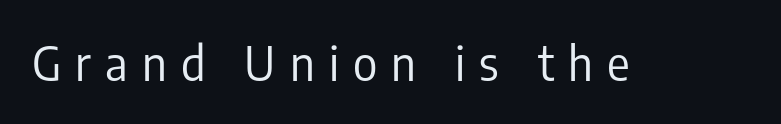
The image shows 47 px regular-weight, condensed sans-serif type, upright; set unusually wide letter spacing (+0.3 em), not underlined; low stroke contrast and a medium x-height.
